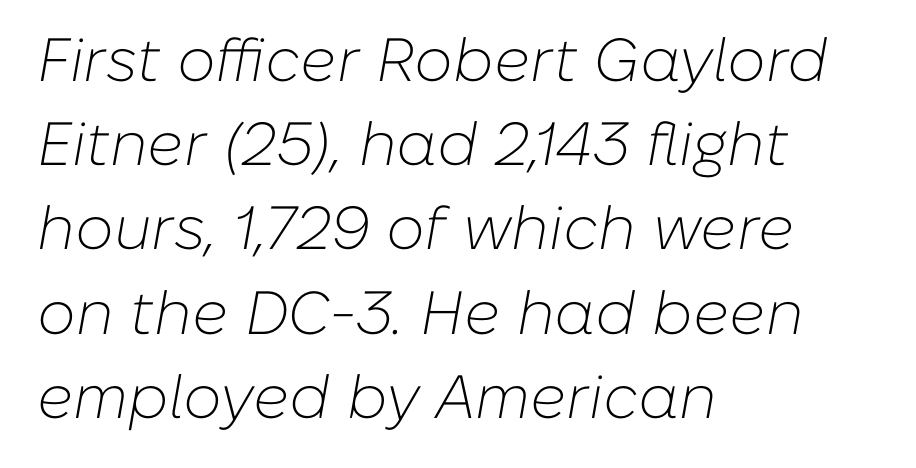
Q: Is the text bold? A: No.
Q: Is the text italic (slanted)? A: Yes, it leans right by about 10 degrees.
Q: Is the text underlined? A: No.
Q: How is the paragraph aligned? A: Left-aligned.
Q: Is the spacing between letters normal or unusually wide? A: Normal.
Q: Is the spacing between lines tight, normal or loose? A: Normal.
Q: Width (condensed, normal, or wide)? A: Normal.
Q: Stroke contrast? A: Low.
Q: x-height? A: Medium.
Q: Monospaced? A: No.
